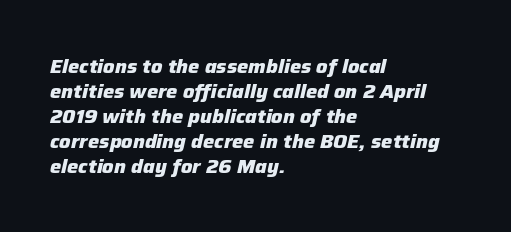
Q: Is the text bold? A: Yes.
Q: Is the text italic (slanted)? A: Yes, it leans right by about 12 degrees.
Q: Is the text underlined? A: No.
Q: How is the paragraph aligned? A: Left-aligned.
Q: Is the spacing between letters normal or unusually wide? A: Normal.
Q: Is the spacing between lines tight, normal or loose? A: Normal.
